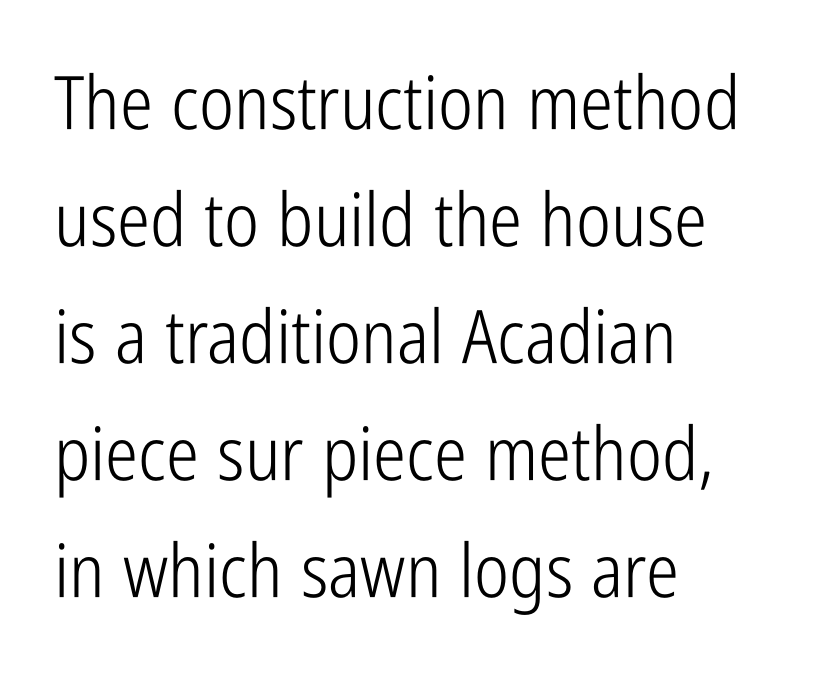
Q: Is the text bold? A: No.
Q: Is the text italic (slanted)? A: No, it is upright.
Q: Is the typeface a serif or a sans-serif typeface? A: Sans-serif.
Q: Is the text underlined? A: No.
Q: How is the paragraph aligned? A: Left-aligned.
Q: Is the spacing between letters normal or unusually wide? A: Normal.
Q: Is the spacing between lines tight, normal or loose? A: Normal.
Q: Width (condensed, normal, or wide)? A: Condensed.
Q: Stroke contrast? A: Low.
Q: x-height? A: Medium.
Q: Monospaced? A: No.
